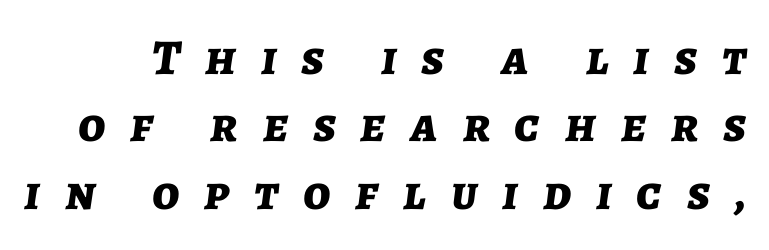
{"italic": "yes", "lean": "right", "slant_degrees": 7, "bold": "yes", "weight": "bold", "width": "normal", "stroke_contrast": "low", "x_height": "medium", "monospaced": "no", "underline": "no", "line_spacing": "normal", "line_spacing_ratio": 1.35, "letter_spacing": "wide", "letter_spacing_em": 0.5, "glyph_px": 50}
